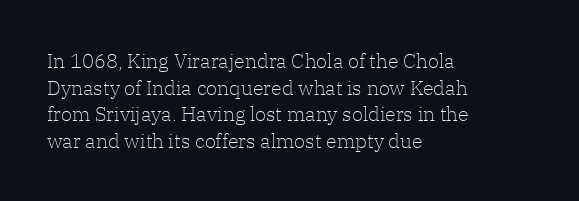
Does the copy run flush right? No — it runs flush left. The block of text has a typical density, with ordinary space between rows. This sample uses plain, unmodified letter spacing. The zone under the glyphs is completely vacant. A roman cut, with each character standing at attention. Stem width sits at or under what a default text font uses.
